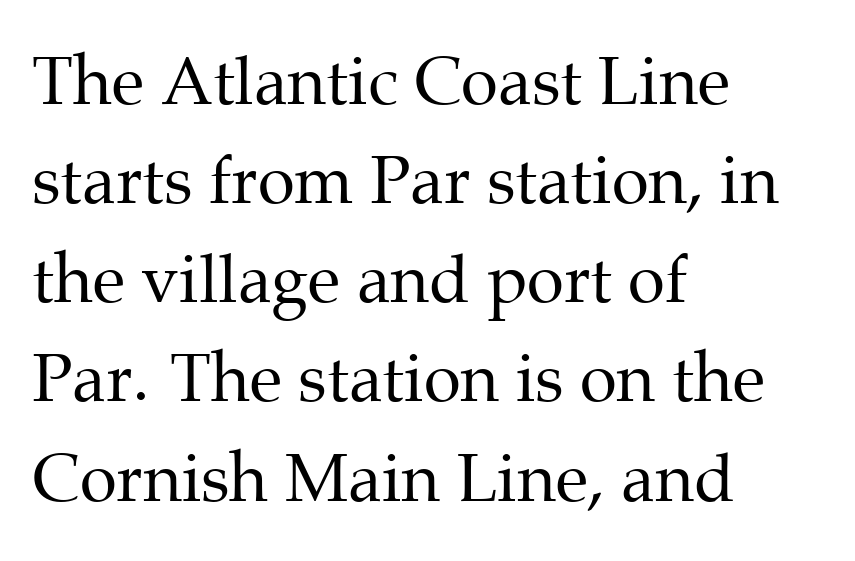
Q: Is the text bold? A: No.
Q: Is the text italic (slanted)? A: No, it is upright.
Q: Is the typeface a serif or a sans-serif typeface? A: Serif.
Q: Is the text underlined? A: No.
Q: How is the paragraph aligned? A: Left-aligned.
Q: Is the spacing between letters normal or unusually wide? A: Normal.
Q: Is the spacing between lines tight, normal or loose? A: Normal.
Q: Width (condensed, normal, or wide)? A: Normal.
Q: Stroke contrast? A: Medium.
Q: x-height? A: Medium.
Q: Monospaced? A: No.
